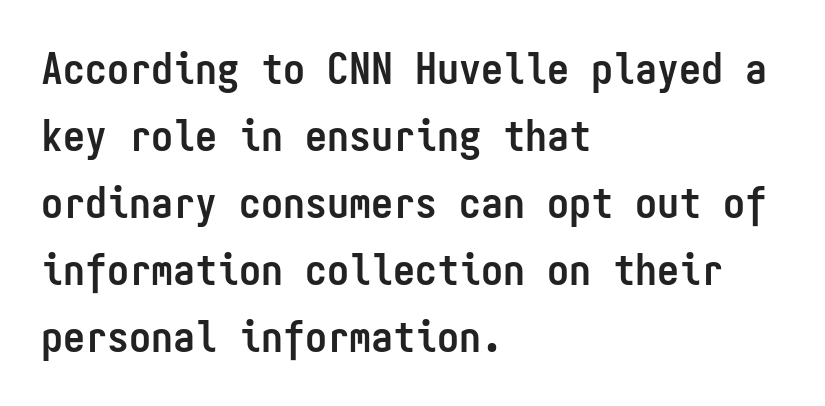
{"serif": "no", "italic": "no", "bold": "yes", "weight": "semibold", "width": "condensed", "stroke_contrast": "low", "x_height": "medium", "monospaced": "yes", "underline": "no", "align": "left", "line_spacing": "normal", "line_spacing_ratio": 1.52, "letter_spacing": "normal", "letter_spacing_em": 0.0, "glyph_px": 44}
